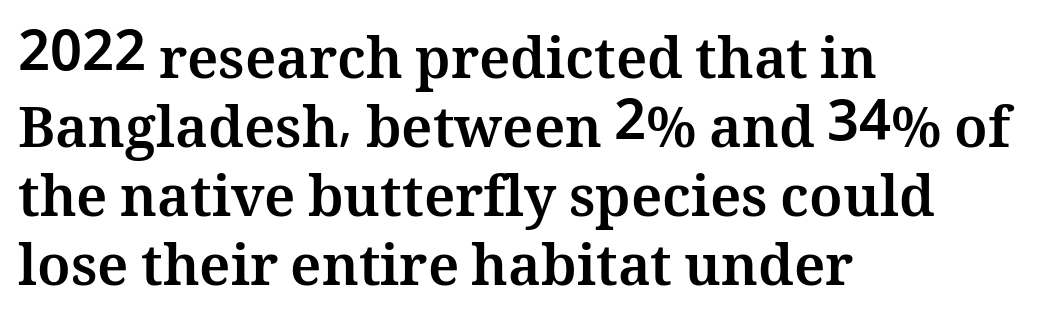
Nobody drew a line under any word here. This sample has the flowing, uneven cadence of proportional lettering. If you drew a ruler down the left edge, every line would touch it. Rendered with straight, roman letterforms. On the weight axis this lands at bold, roughly 700. Characters follow at the spacing the type designer built in.
